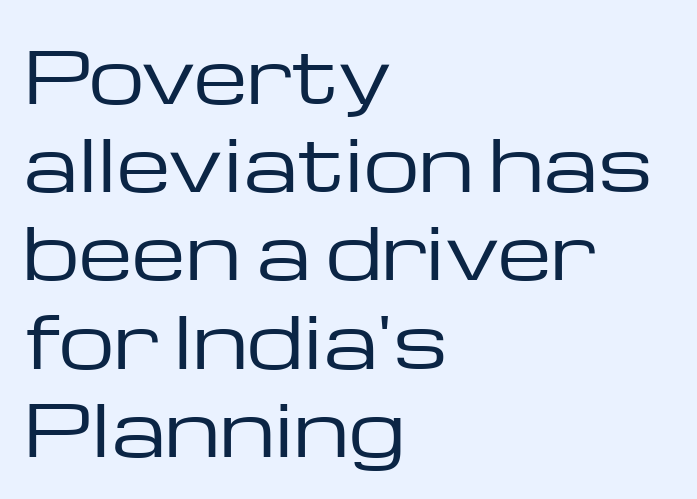
In CSS terms this would be text-align: left. Vertical strokes here are truly vertical. Check where the strokes stop: nothing finishes them off — pure sans. Honestly, the row spacing looks completely unremarkable. Bare-footed words on every line.
